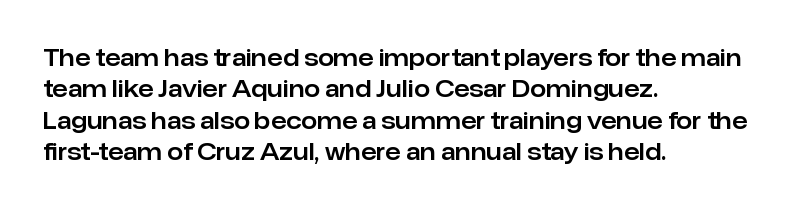
The image shows 23 px text type, upright; set left-aligned, normal line spacing (1.36x), normal letter spacing, not underlined.
